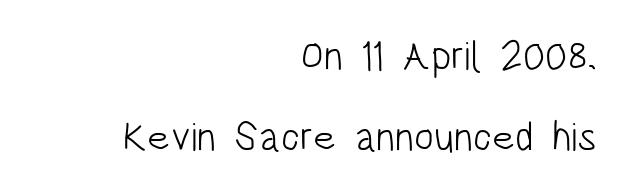
{"serif": "no", "italic": "no", "bold": "no", "weight": "light", "width": "condensed", "stroke_contrast": "low", "x_height": "large", "monospaced": "no", "underline": "no", "align": "right", "line_spacing": "loose", "line_spacing_ratio": 1.97, "letter_spacing": "normal", "letter_spacing_em": 0.0, "glyph_px": 41}
